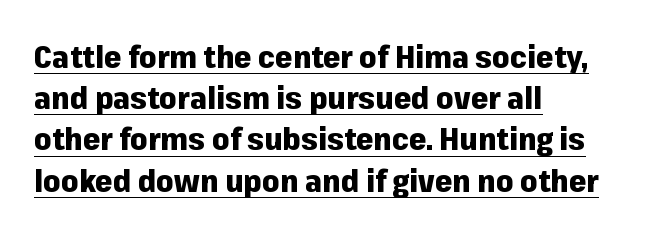
{"serif": "no", "italic": "no", "bold": "yes", "weight": "heavy", "width": "normal", "stroke_contrast": "low", "x_height": "medium", "monospaced": "no", "underline": "yes", "align": "left", "line_spacing": "normal", "line_spacing_ratio": 1.33, "letter_spacing": "normal", "letter_spacing_em": 0.0, "glyph_px": 31}
